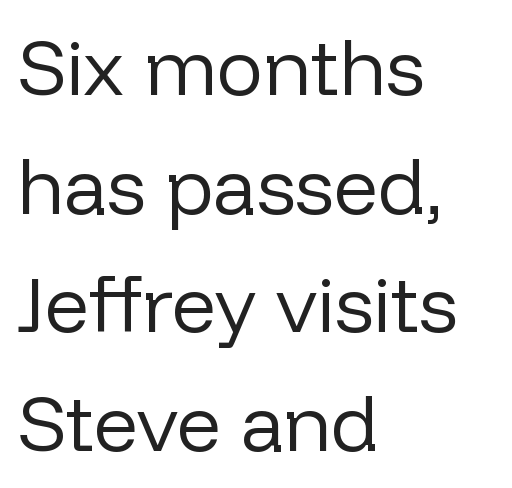
{"serif": "no", "italic": "no", "bold": "no", "weight": "regular", "width": "normal", "stroke_contrast": "low", "x_height": "medium", "monospaced": "no", "underline": "no", "align": "left", "line_spacing": "normal", "line_spacing_ratio": 1.52, "letter_spacing": "normal", "letter_spacing_em": 0.0, "glyph_px": 78}
